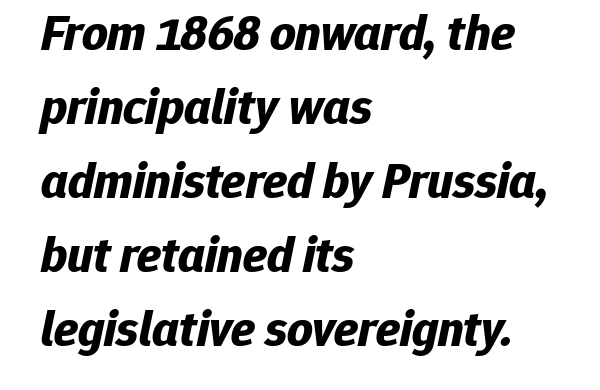
The image shows 50 px bold type, italic (leaning right); set left-aligned, normal line spacing (1.48x), normal letter spacing, not underlined; low stroke contrast and a medium x-height.
